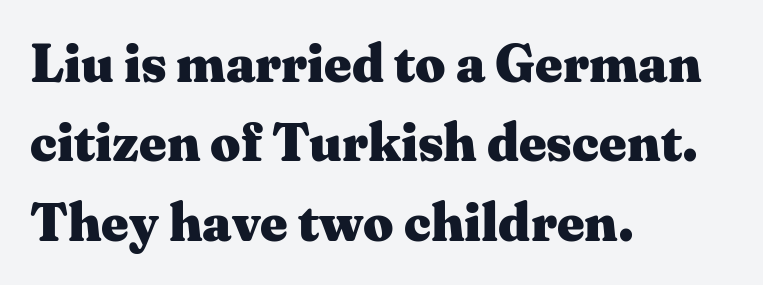
Q: Is the text bold? A: Yes.
Q: Is the text italic (slanted)? A: No, it is upright.
Q: Is the typeface a serif or a sans-serif typeface? A: Serif.
Q: Is the text underlined? A: No.
Q: How is the paragraph aligned? A: Left-aligned.
Q: Is the spacing between letters normal or unusually wide? A: Normal.
Q: Is the spacing between lines tight, normal or loose? A: Normal.
Q: Width (condensed, normal, or wide)? A: Wide.
Q: Stroke contrast? A: Medium.
Q: x-height? A: Medium.
Q: Monospaced? A: No.
